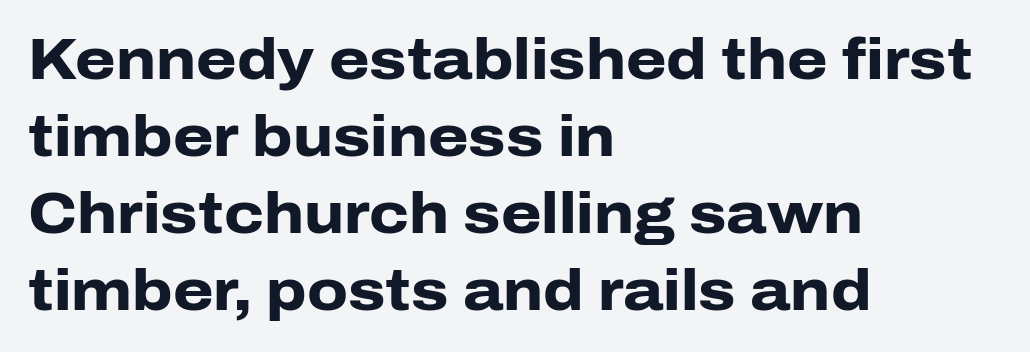
The text block is weighted toward the left margin, trailing off unevenly rightward. Leading: standard. Standard letterfit; no display-style spreading of the glyphs. Is this a fixed-width face? No — the glyphs have proportional, varying widths.
